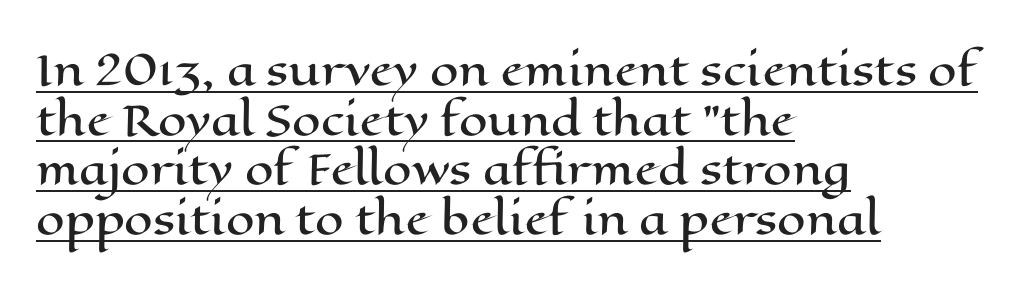
{"italic": "no", "width": "wide", "stroke_contrast": "high", "x_height": "medium", "monospaced": "no", "underline": "yes", "align": "left", "line_spacing_ratio": 1.21, "letter_spacing": "normal", "letter_spacing_em": 0.0, "glyph_px": 41}
